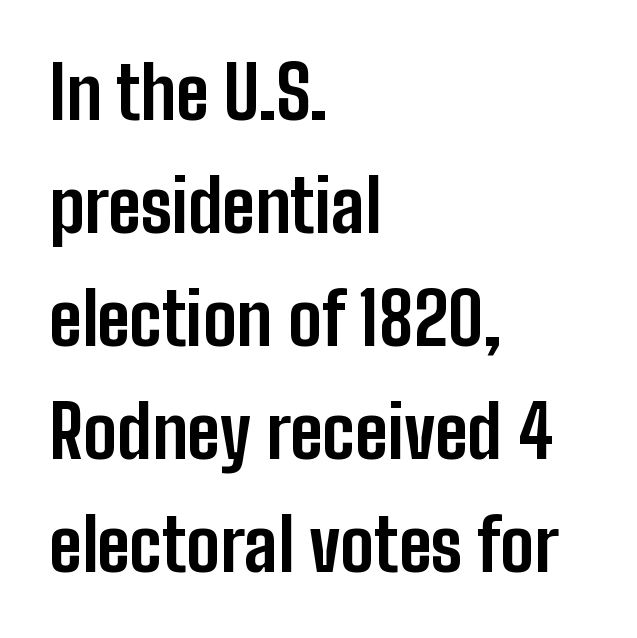
A classic flush-left, rag-right setting is used for this passage. Students, note that the glyphs here touch the page at normal intervals. Letterform terminals end flat and unadorned throughout the passage. Underlining? Definitely not there.
